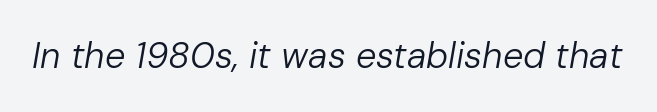
The cut favours lightness, reaching ordinary text weight at its darkest. Would a proofreader flag this as italicized? Yes. Words float on clear page, feet unadorned. Look at the tracking — it's just the regular setting, nothing added.
